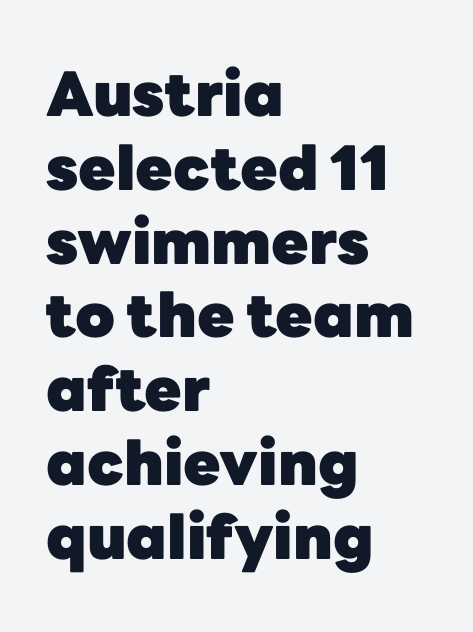
{"serif": "no", "italic": "no", "bold": "yes", "weight": "heavy", "width": "normal", "stroke_contrast": "low", "x_height": "medium", "monospaced": "no", "underline": "no", "align": "left", "line_spacing_ratio": 1.21, "letter_spacing": "normal", "letter_spacing_em": 0.0, "glyph_px": 61}
